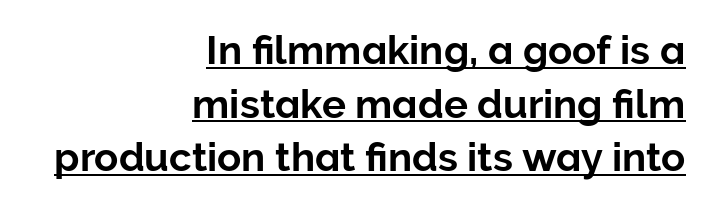
Caption: standard tracking, unaltered. Each new line begins a customary step beneath the previous one. A rule runs beneath these lines of type. Is this a sans? Yes — the strokes have no serifs. Quick note: not italic, upright.
